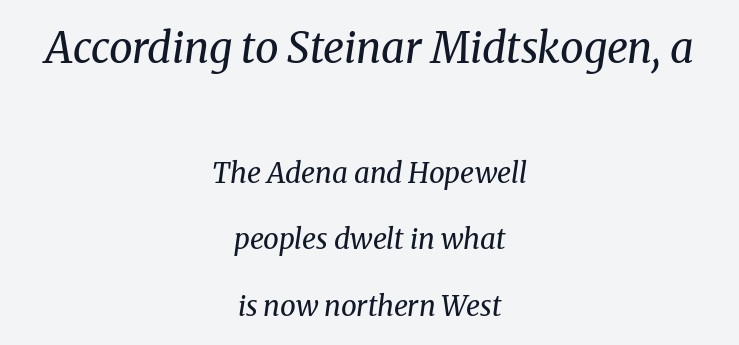
This is not heavy type; no bold has been used. This block would shrink considerably if given ordinary leading; it's expanded now. Notice how the stems are inclined rather than vertical — that's the hallmark of italics. The specimen omits any rule beneath the text block's lines. Typeset on center — no edge is straight. Letter spacing: default.
